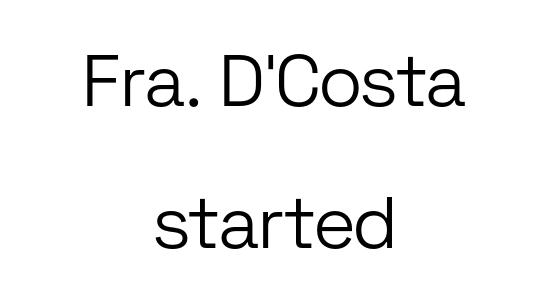
{"serif": "no", "italic": "no", "bold": "no", "weight": "light", "width": "normal", "stroke_contrast": "low", "x_height": "medium", "monospaced": "no", "underline": "no", "align": "center", "line_spacing": "loose", "line_spacing_ratio": 1.94, "letter_spacing": "normal", "letter_spacing_em": 0.0, "glyph_px": 73}
